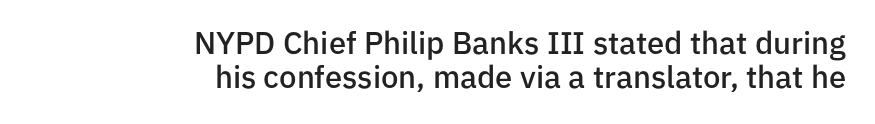
The designer dialed line spacing down below the default. What stands out about the letter spacing? Nothing — it is the standard amount. This is sans-serif lettering, the kind often seen on screens and signage. Proportional: the letters do not fall into vertical columns. This is roman type, the default non-slanted kind. Summary of weight: moderately heavy, a semibold.
